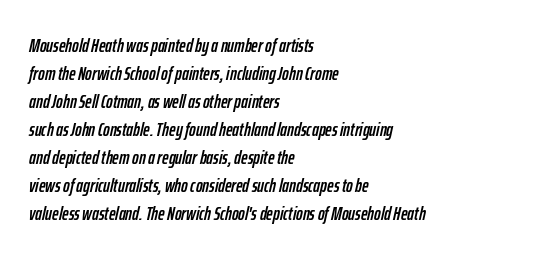
{"italic": "yes", "lean": "right", "slant_degrees": 12, "underline": "no", "align": "left", "line_spacing": "normal", "line_spacing_ratio": 1.4, "letter_spacing": "normal", "letter_spacing_em": 0.0, "glyph_px": 20}
